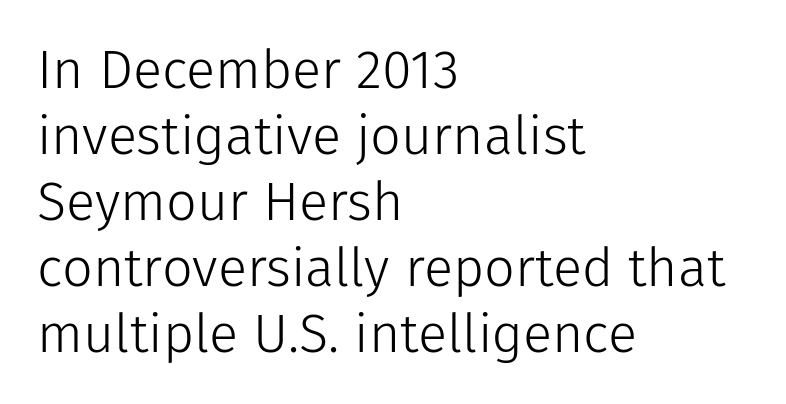
The image shows 54 px light sans-serif type, upright; set left-aligned, line spacing 1.22x, normal letter spacing, not underlined; low stroke contrast and a medium x-height.
